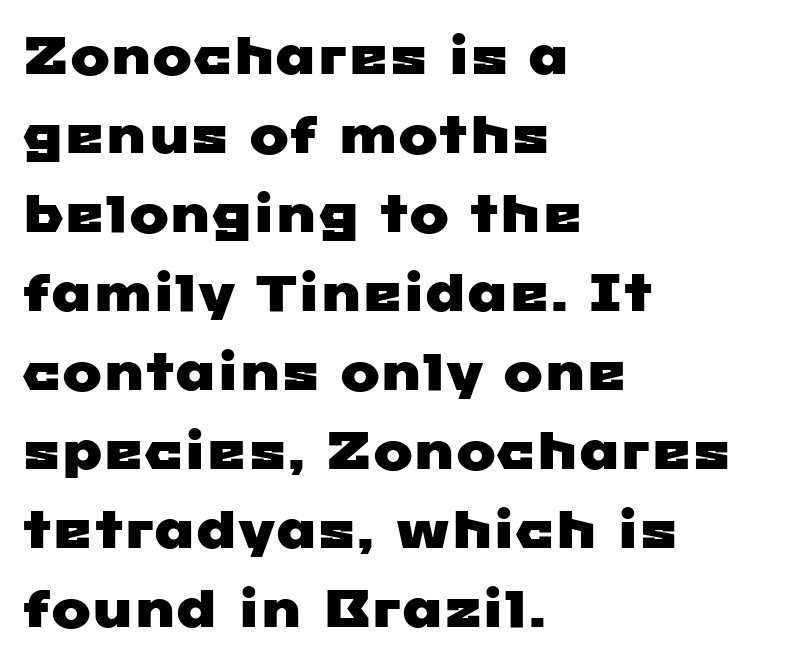
Q: Is the typeface a serif or a sans-serif typeface? A: Sans-serif.
Q: Is the text underlined? A: No.
Q: How is the paragraph aligned? A: Left-aligned.
Q: Is the spacing between letters normal or unusually wide? A: Normal.
Q: Is the spacing between lines tight, normal or loose? A: Normal.
Q: Width (condensed, normal, or wide)? A: Wide.
Q: Stroke contrast? A: Low.
Q: x-height? A: Medium.
Q: Monospaced? A: No.
